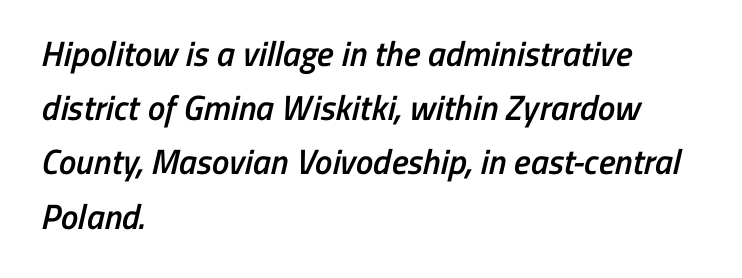
The image shows 35 px semibold, condensed sans-serif type; set left-aligned, normal line spacing (1.55x), normal letter spacing, not underlined; low stroke contrast and a medium x-height.
